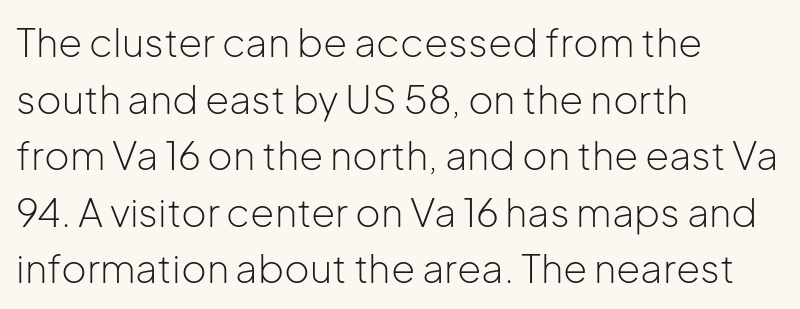
The image shows 39 px light sans-serif type, upright; set left-aligned, normal line spacing (1.45x), normal letter spacing, not underlined; low stroke contrast and a medium x-height.
